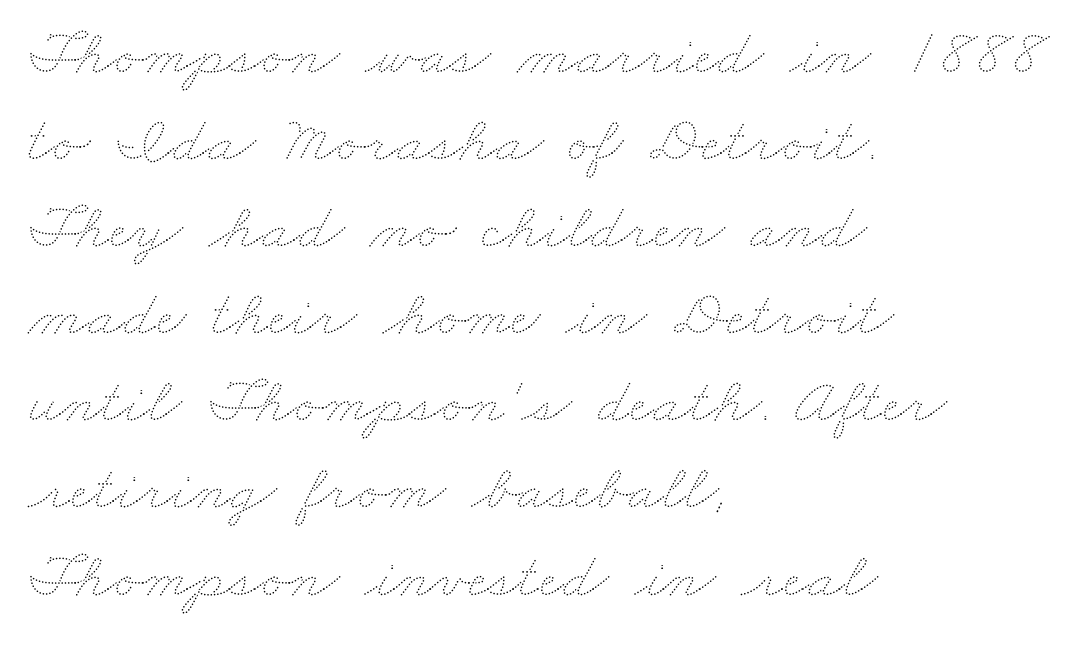
{"bold": "no", "weight": "thin", "width": "wide", "stroke_contrast": "medium", "x_height": "small", "monospaced": "no", "underline": "no", "align": "left", "line_spacing": "normal", "line_spacing_ratio": 1.34, "letter_spacing": "normal", "letter_spacing_em": 0.0, "glyph_px": 65}
